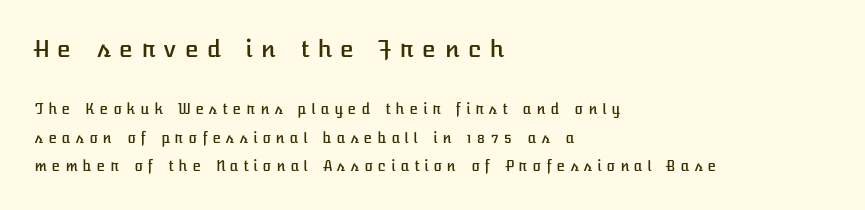
{"italic": "no", "underline": "no", "align": "left", "line_spacing": "loose", "line_spacing_ratio": 2.06, "letter_spacing": "wide", "letter_spacing_em": 0.31, "larger_block": "first", "size_ratio": 1.64, "glyph_px": 23}
